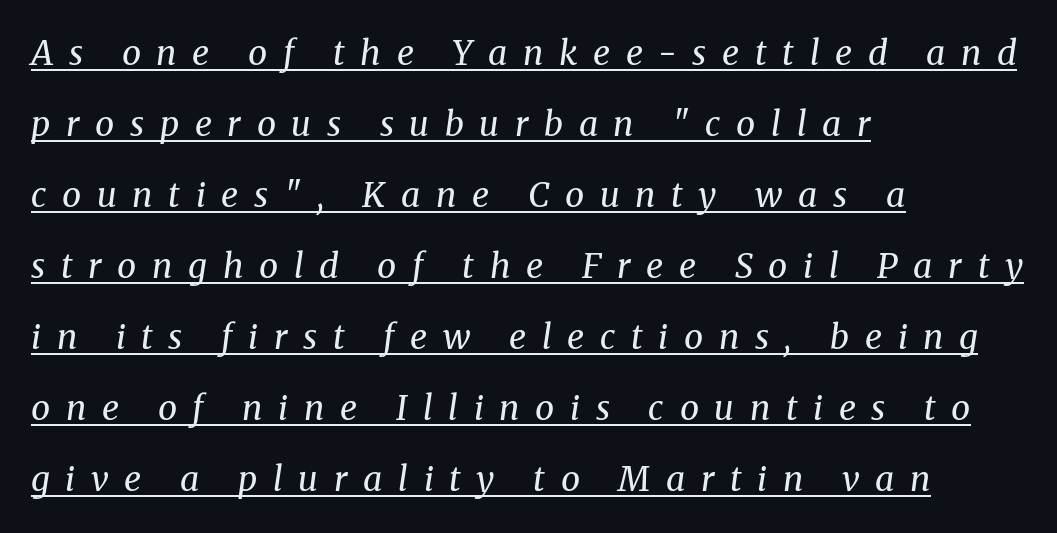
Q: Is the text bold? A: No.
Q: Is the text italic (slanted)? A: Yes, it leans right by about 8 degrees.
Q: Is the typeface a serif or a sans-serif typeface? A: Serif.
Q: Is the text underlined? A: Yes.
Q: How is the paragraph aligned? A: Left-aligned.
Q: Is the spacing between letters normal or unusually wide? A: Unusually wide.
Q: Is the spacing between lines tight, normal or loose? A: Loose.
Q: Width (condensed, normal, or wide)? A: Normal.
Q: Stroke contrast? A: Medium.
Q: x-height? A: Medium.
Q: Monospaced? A: No.
